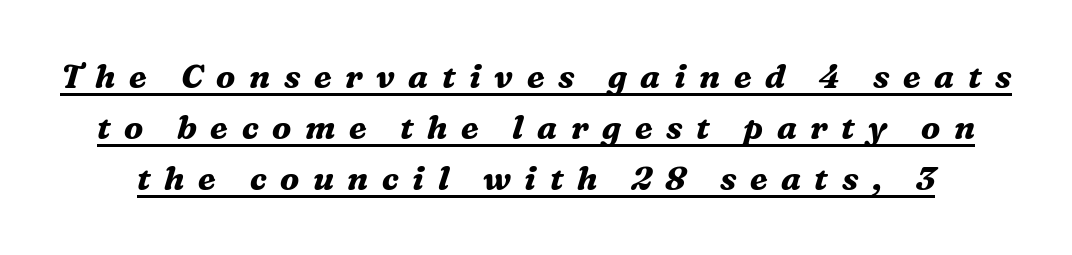
Q: Is the text bold? A: Yes.
Q: Is the text italic (slanted)? A: Yes, it leans right by about 16 degrees.
Q: Is the typeface a serif or a sans-serif typeface? A: Serif.
Q: Is the text underlined? A: Yes.
Q: Is the spacing between letters normal or unusually wide? A: Unusually wide.
Q: Is the spacing between lines tight, normal or loose? A: Normal.
Q: Width (condensed, normal, or wide)? A: Normal.
Q: Stroke contrast? A: Medium.
Q: x-height? A: Medium.
Q: Monospaced? A: No.
